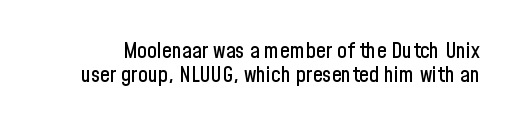
Interline gaps are noticeably narrow in this sample. Descender tails drop into unmarked territory. Is there any slant? The stems are plumb. Is the letter spacing exaggerated? No — it looks like the ordinary default.
